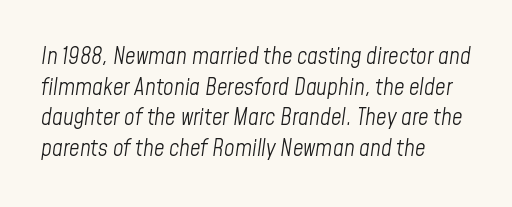
Q: Is the text bold? A: No.
Q: Is the text italic (slanted)? A: Yes, it leans right by about 8 degrees.
Q: Is the text underlined? A: No.
Q: How is the paragraph aligned? A: Left-aligned.
Q: Is the spacing between letters normal or unusually wide? A: Normal.
Q: Is the spacing between lines tight, normal or loose? A: Normal.
